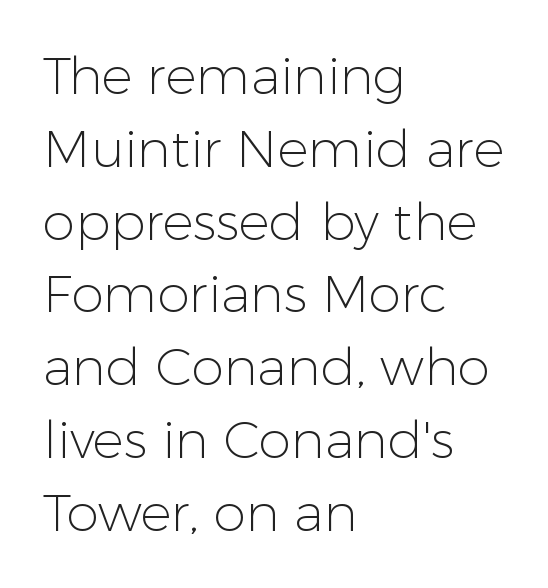
Q: Is the text bold? A: No.
Q: Is the text italic (slanted)? A: No, it is upright.
Q: Is the typeface a serif or a sans-serif typeface? A: Sans-serif.
Q: Is the text underlined? A: No.
Q: How is the paragraph aligned? A: Left-aligned.
Q: Is the spacing between letters normal or unusually wide? A: Normal.
Q: Is the spacing between lines tight, normal or loose? A: Normal.
Q: Width (condensed, normal, or wide)? A: Normal.
Q: Stroke contrast? A: Low.
Q: x-height? A: Medium.
Q: Monospaced? A: No.
